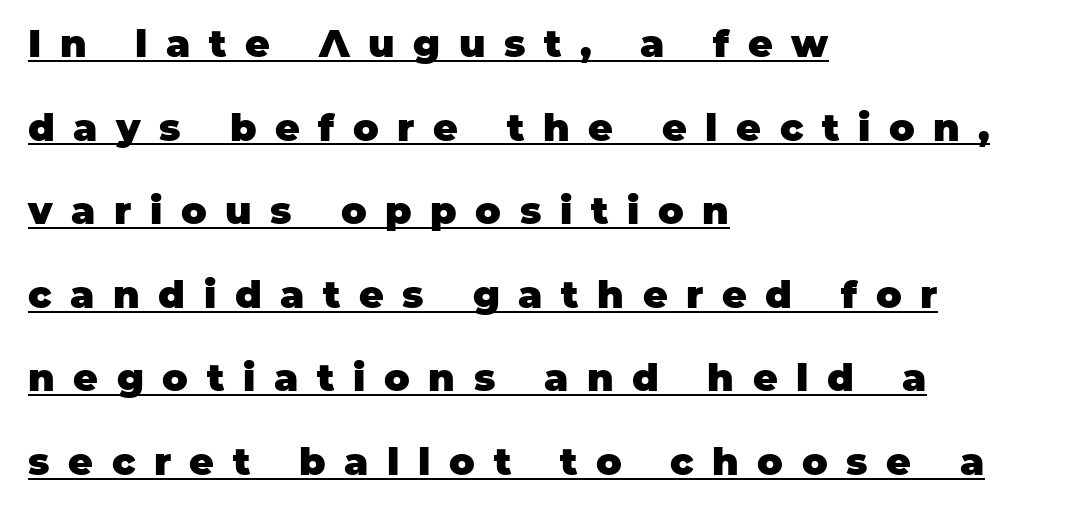
Q: Is the text bold? A: Yes.
Q: Is the text italic (slanted)? A: No, it is upright.
Q: Is the typeface a serif or a sans-serif typeface? A: Sans-serif.
Q: Is the text underlined? A: Yes.
Q: How is the paragraph aligned? A: Left-aligned.
Q: Is the spacing between letters normal or unusually wide? A: Unusually wide.
Q: Is the spacing between lines tight, normal or loose? A: Loose.
Q: Width (condensed, normal, or wide)? A: Normal.
Q: Stroke contrast? A: Low.
Q: x-height? A: Large.
Q: Monospaced? A: No.
